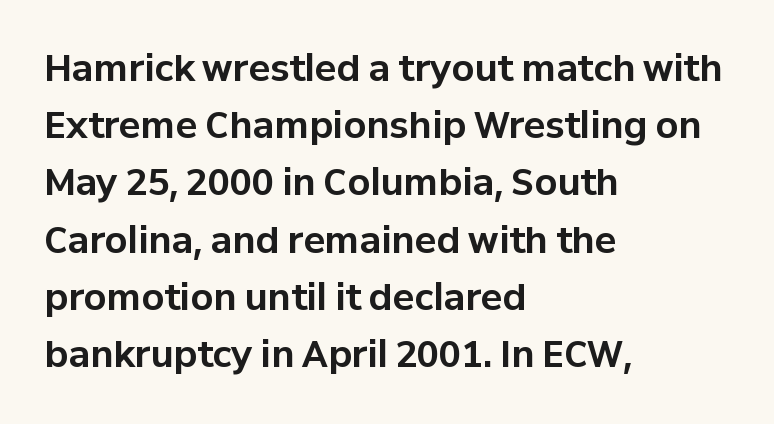
{"serif": "no", "italic": "no", "bold": "yes", "weight": "bold", "width": "normal", "stroke_contrast": "low", "x_height": "medium", "monospaced": "no", "underline": "no", "align": "left", "line_spacing": "normal", "line_spacing_ratio": 1.59, "letter_spacing": "normal", "letter_spacing_em": 0.0, "glyph_px": 36}
